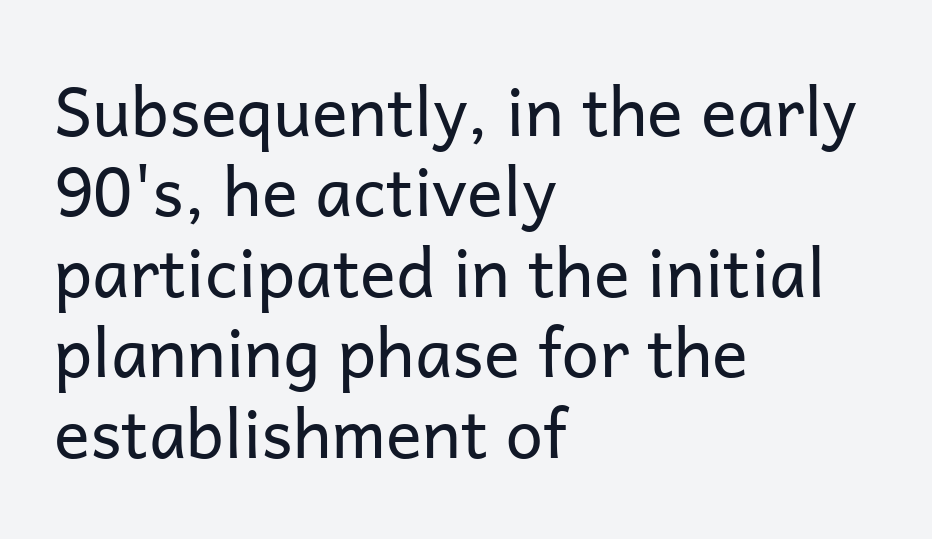
Bare-footed words on every line. Standard letterfit; no display-style spreading of the glyphs. Characters remain perfectly vertical along every line. Spacing verdict: proportional, widths tailored to each character. Does the copy run flush right? No — it runs flush left.
